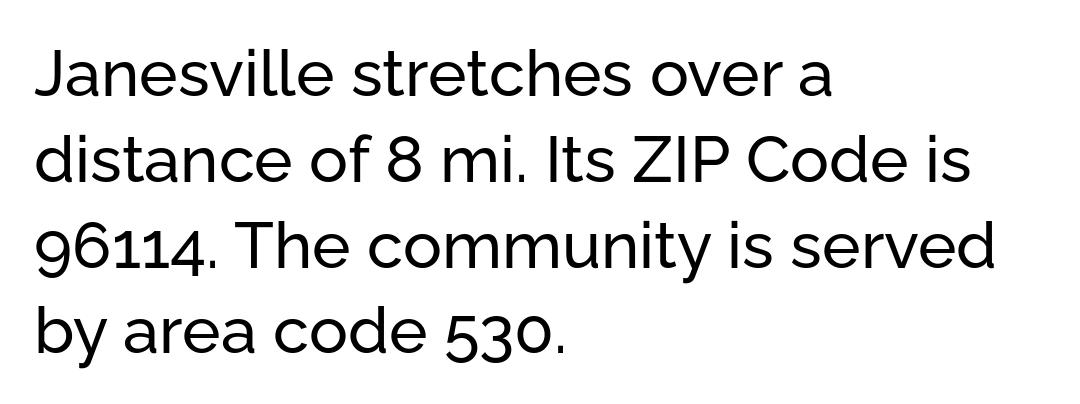
The image shows 65 px sans-serif type, upright; set left-aligned, normal line spacing (1.32x), normal letter spacing, not underlined; low stroke contrast and a medium x-height.
